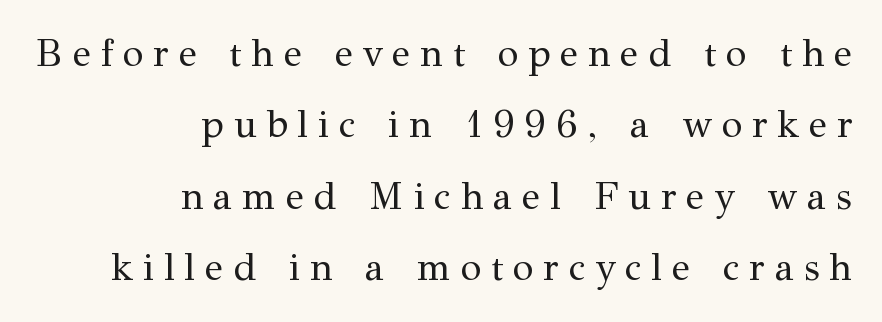
Tracking here is generous; glyphs stand well apart from one another. The passage shown is typeset with a serif family. This is the regular roman posture of the typeface. Think of a printed novel: that variable character pitch is what you see here. Stems and bowls with no extra thickness — not bold. Underlining? Definitely not there.
